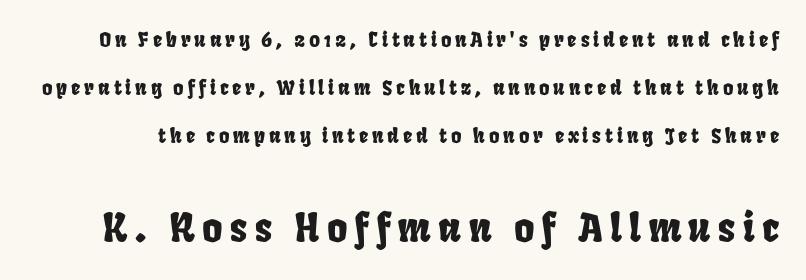
{"serif": "no", "width": "condensed", "stroke_contrast": "low", "x_height": "large", "monospaced": "no", "underline": "no", "line_spacing": "loose", "line_spacing_ratio": 2.41, "larger_block": "second", "size_ratio": 1.95, "glyph_px": 39}
